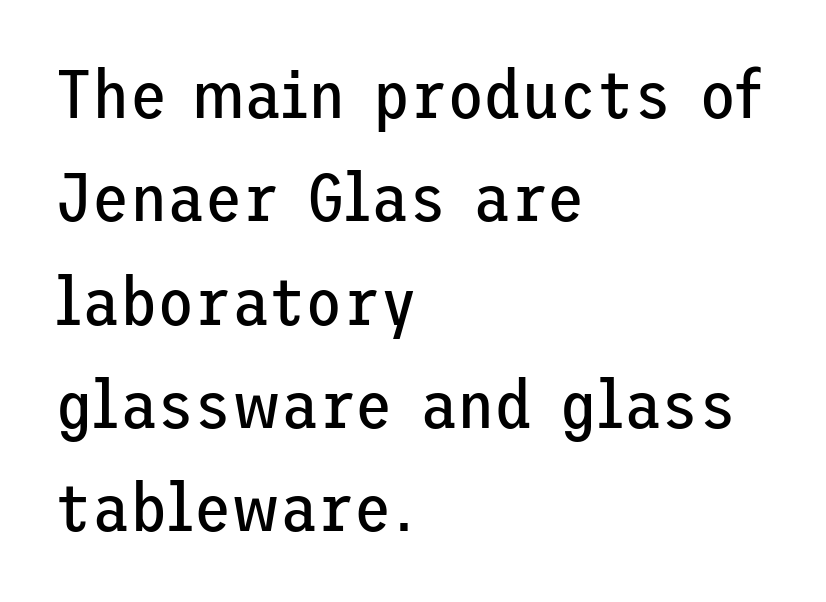
{"serif": "no", "italic": "no", "bold": "no", "weight": "regular", "width": "normal", "stroke_contrast": "low", "x_height": "medium", "underline": "no", "align": "left", "line_spacing": "normal", "line_spacing_ratio": 1.52, "letter_spacing": "normal", "letter_spacing_em": 0.0, "glyph_px": 68}
